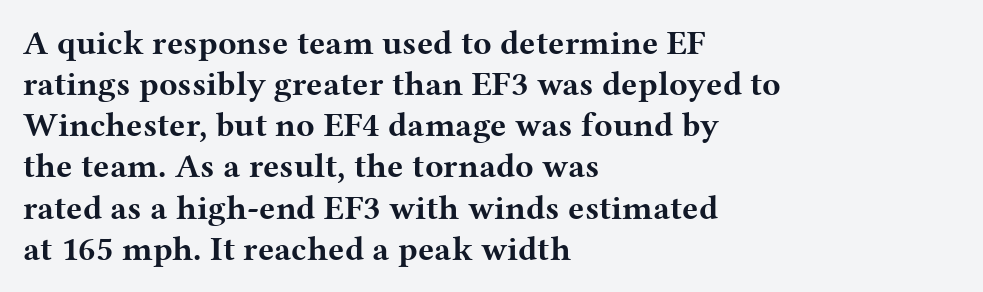
In terms of letterform style, serifs are clearly present. Short note: letters normally spaced. The face used here is proportionally spaced, like ordinary book or web type. This rendering uses left alignment, leaving the right contour irregular.
